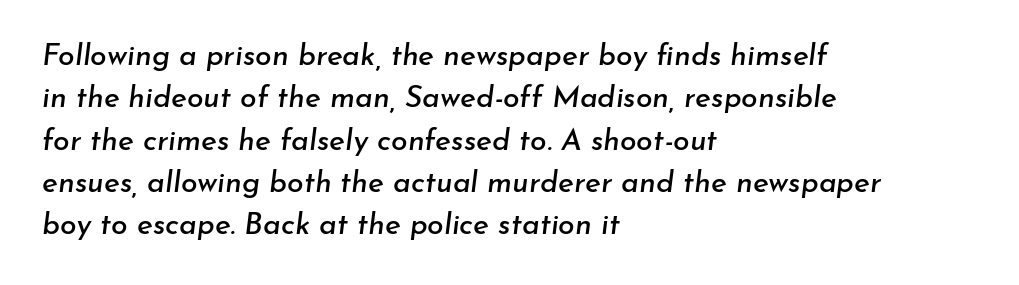
Q: Is the text italic (slanted)? A: Yes, it leans right by about 7 degrees.
Q: Is the text underlined? A: No.
Q: How is the paragraph aligned? A: Left-aligned.
Q: Is the spacing between letters normal or unusually wide? A: Normal.
Q: Is the spacing between lines tight, normal or loose? A: Normal.
Q: Width (condensed, normal, or wide)? A: Normal.
Q: Stroke contrast? A: Low.
Q: x-height? A: Small.
Q: Monospaced? A: No.
